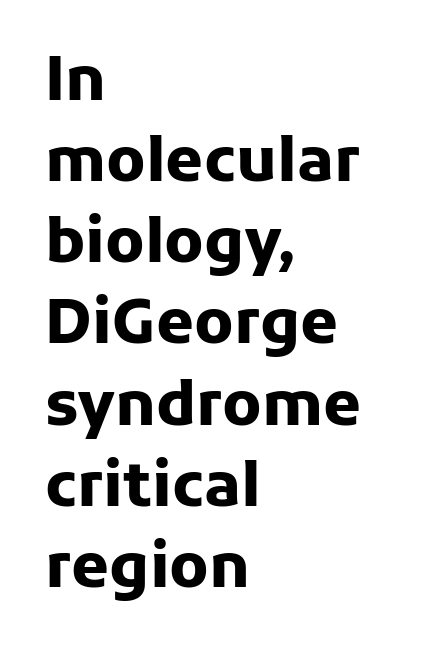
The image shows 61 px heavy sans-serif type, upright; set left-aligned, normal line spacing (1.33x), normal letter spacing, not underlined; low stroke contrast and a medium x-height.
